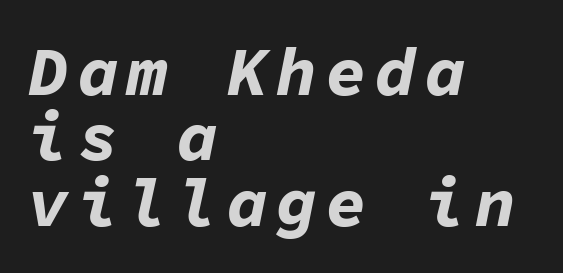
Q: Is the text bold? A: Yes.
Q: Is the text italic (slanted)? A: Yes, it leans right by about 11 degrees.
Q: Is the text underlined? A: No.
Q: How is the paragraph aligned? A: Left-aligned.
Q: Is the spacing between lines tight, normal or loose? A: Tight.
Q: Width (condensed, normal, or wide)? A: Normal.
Q: Stroke contrast? A: Low.
Q: x-height? A: Medium.
Q: Monospaced? A: Yes.
